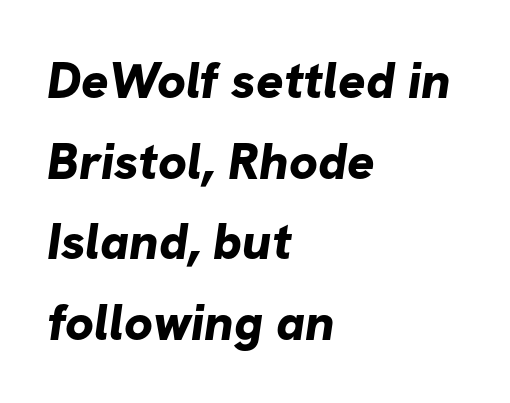
Q: Is the text bold? A: Yes.
Q: Is the typeface a serif or a sans-serif typeface? A: Sans-serif.
Q: Is the text underlined? A: No.
Q: How is the paragraph aligned? A: Left-aligned.
Q: Is the spacing between letters normal or unusually wide? A: Normal.
Q: Is the spacing between lines tight, normal or loose? A: Normal.
Q: Width (condensed, normal, or wide)? A: Normal.
Q: Stroke contrast? A: Low.
Q: x-height? A: Medium.
Q: Monospaced? A: No.
